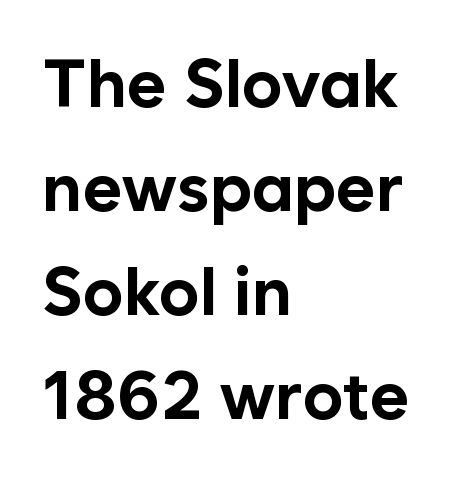
Q: Is the text bold? A: Yes.
Q: Is the text italic (slanted)? A: No, it is upright.
Q: Is the typeface a serif or a sans-serif typeface? A: Sans-serif.
Q: Is the text underlined? A: No.
Q: How is the paragraph aligned? A: Left-aligned.
Q: Is the spacing between letters normal or unusually wide? A: Normal.
Q: Is the spacing between lines tight, normal or loose? A: Normal.
Q: Width (condensed, normal, or wide)? A: Normal.
Q: Stroke contrast? A: Low.
Q: x-height? A: Medium.
Q: Monospaced? A: No.
